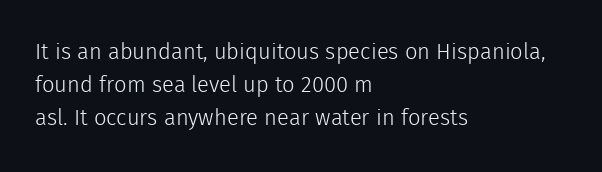
The image shows 22 px text type, upright; set left-aligned, normal line spacing (1.51x), normal letter spacing, not underlined.
